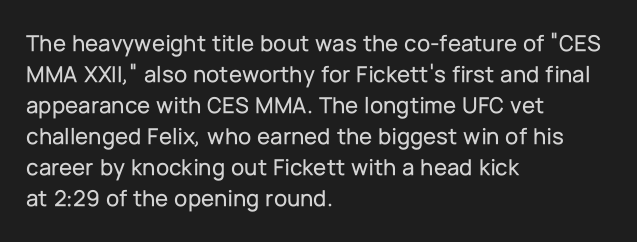
Q: Is the text italic (slanted)? A: No, it is upright.
Q: Is the text underlined? A: No.
Q: How is the paragraph aligned? A: Left-aligned.
Q: Is the spacing between letters normal or unusually wide? A: Normal.
Q: Is the spacing between lines tight, normal or loose? A: Normal.
